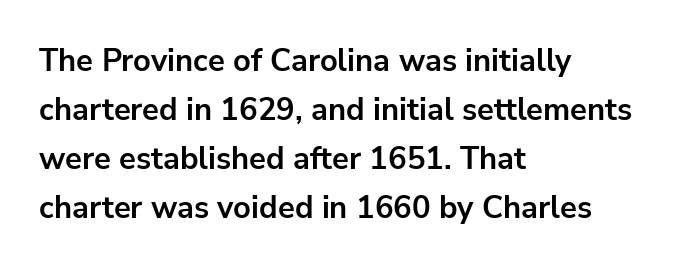
Q: Is the text bold? A: Yes.
Q: Is the text italic (slanted)? A: No, it is upright.
Q: Is the typeface a serif or a sans-serif typeface? A: Sans-serif.
Q: Is the text underlined? A: No.
Q: How is the paragraph aligned? A: Left-aligned.
Q: Is the spacing between letters normal or unusually wide? A: Normal.
Q: Is the spacing between lines tight, normal or loose? A: Normal.
Q: Width (condensed, normal, or wide)? A: Normal.
Q: Stroke contrast? A: Low.
Q: x-height? A: Medium.
Q: Monospaced? A: No.
